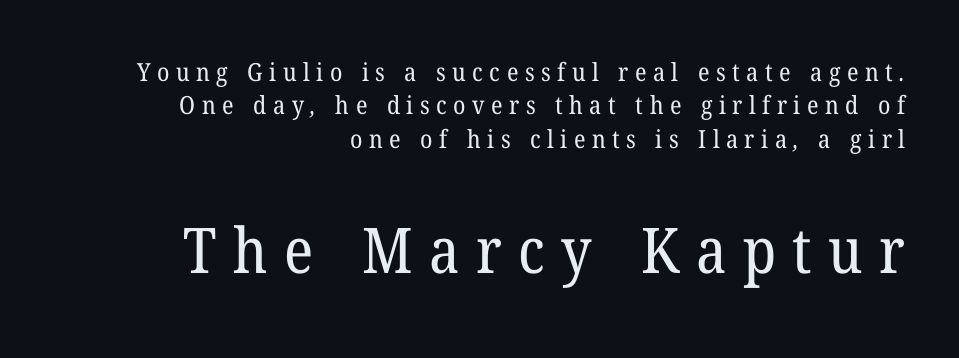
The image shows 63 px regular-weight serif type; set right-aligned, normal line spacing (1.34x), unusually wide letter spacing (+0.26 em), not underlined; the second (bottom) block is 2.52x larger; low stroke contrast and a medium x-height.
